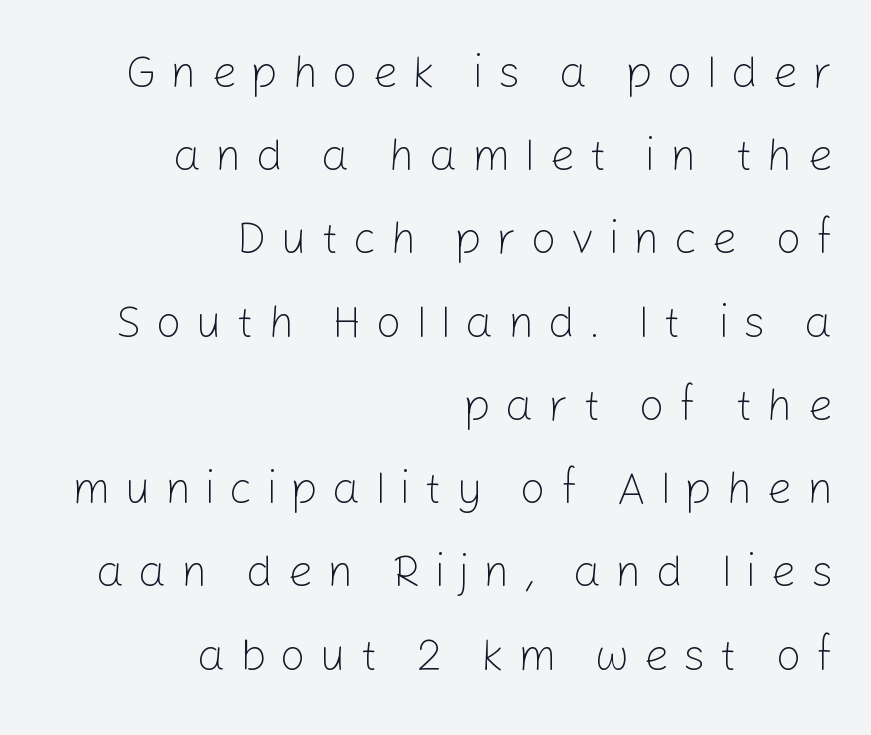
Q: Is the text bold? A: No.
Q: Is the text italic (slanted)? A: No, it is upright.
Q: Is the typeface a serif or a sans-serif typeface? A: Sans-serif.
Q: Is the text underlined? A: No.
Q: How is the paragraph aligned? A: Right-aligned.
Q: Is the spacing between letters normal or unusually wide? A: Unusually wide.
Q: Width (condensed, normal, or wide)? A: Normal.
Q: Stroke contrast? A: Low.
Q: x-height? A: Medium.
Q: Monospaced? A: No.
